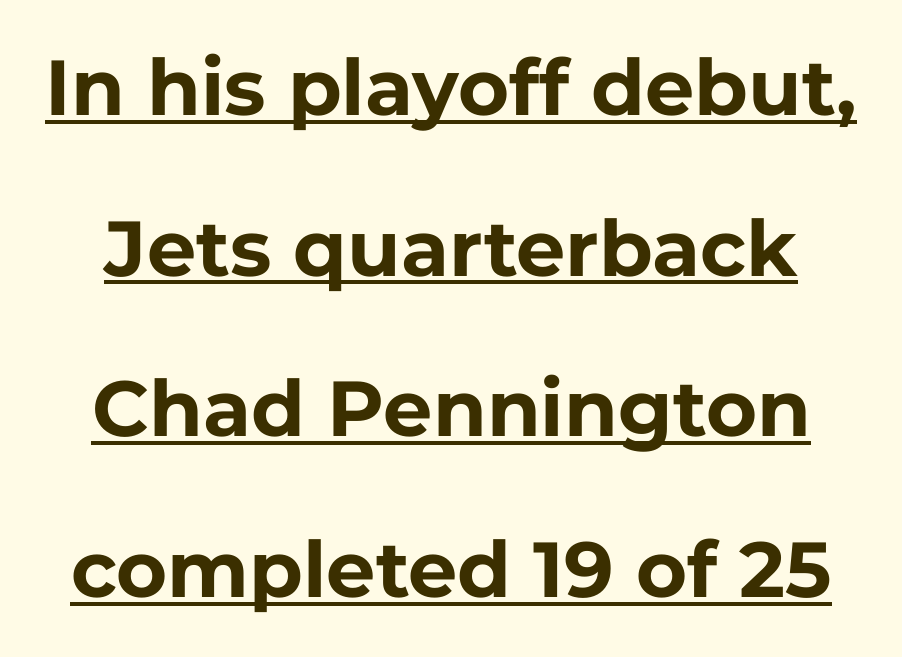
{"serif": "no", "italic": "no", "bold": "yes", "weight": "bold", "width": "normal", "stroke_contrast": "low", "x_height": "medium", "monospaced": "no", "underline": "yes", "line_spacing": "loose", "line_spacing_ratio": 2.06, "letter_spacing": "normal", "letter_spacing_em": 0.0, "glyph_px": 78}
